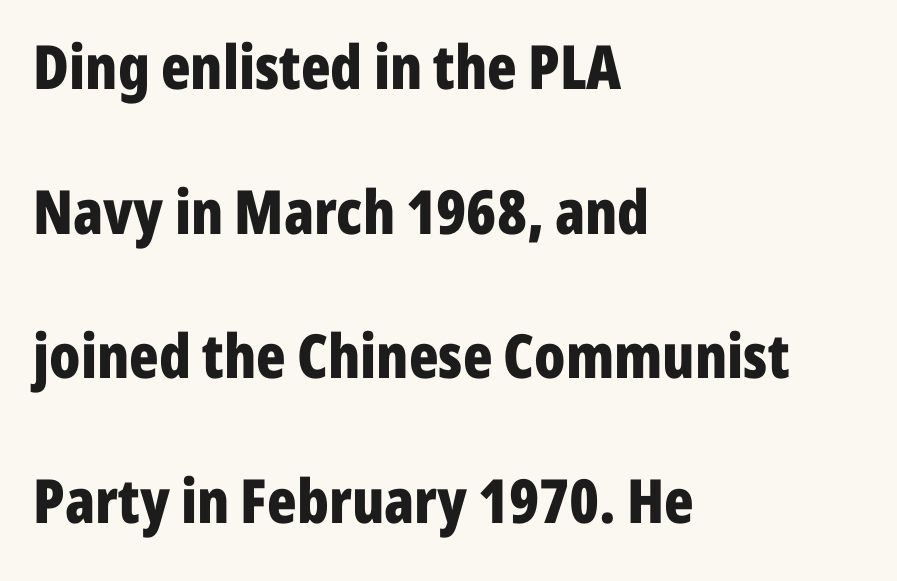
You can tell from the bare stems that sans-serif type was used. A bare baseline throughout the passage. Proportional: the letters do not fall into vertical columns. Rows of type keep a wide berth in the vertical direction. The horizontal fit of the characters is conventional and even.
